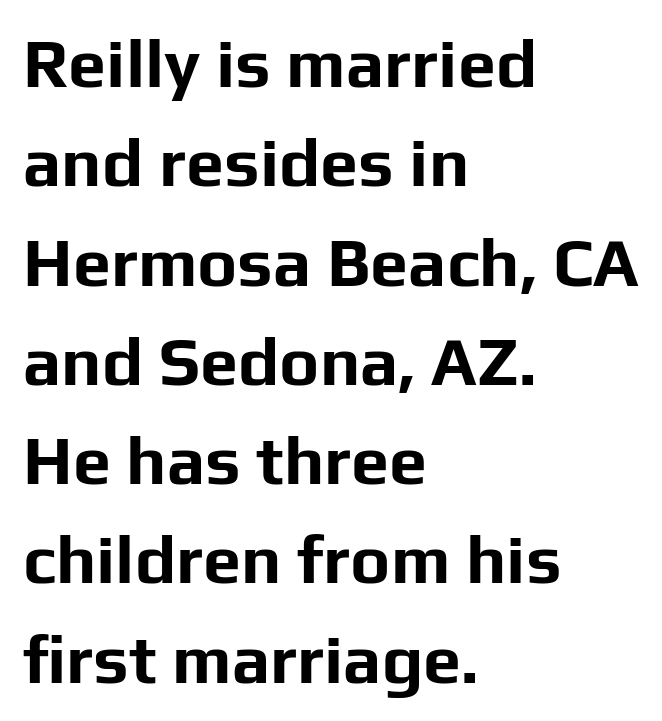
Summary of weight: heavy, a full bold. Reading down the block, your eye returns to a fixed left position each line. Is there any slant? The stems are plumb. Just letters on the line, the space beneath them empty. Default kerning and tracking; the words read as compact shapes. The face used here is proportionally spaced, like ordinary book or web type.
